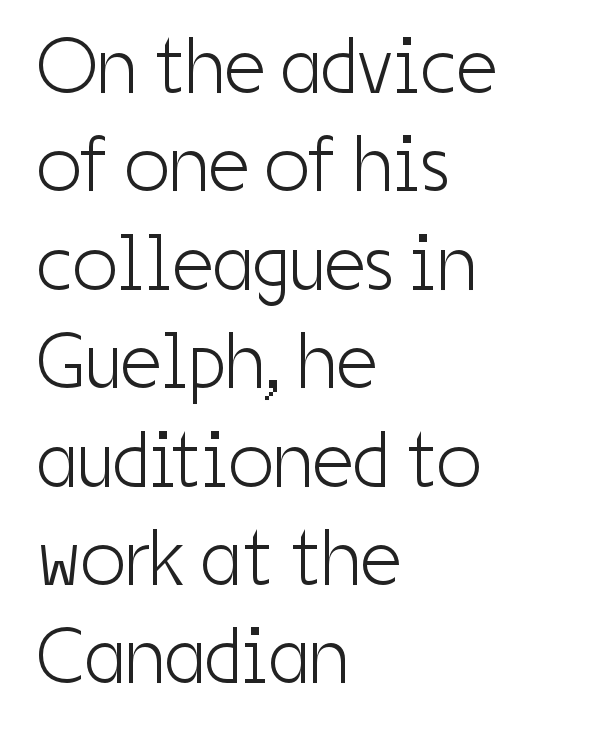
The image shows 80 px light, condensed sans-serif type, upright; set left-aligned, line spacing 1.23x, normal letter spacing, not underlined; low stroke contrast and a medium x-height.
